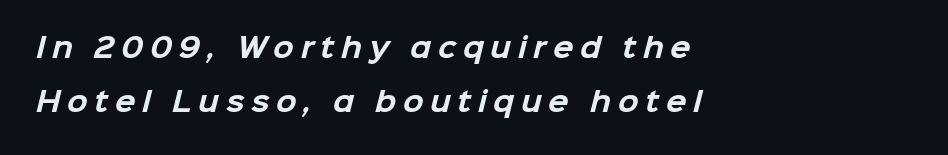
Q: Is the text bold? A: Yes.
Q: Is the text underlined? A: No.
Q: How is the paragraph aligned? A: Left-aligned.
Q: Is the spacing between letters normal or unusually wide? A: Unusually wide.
Q: Is the spacing between lines tight, normal or loose? A: Loose.
